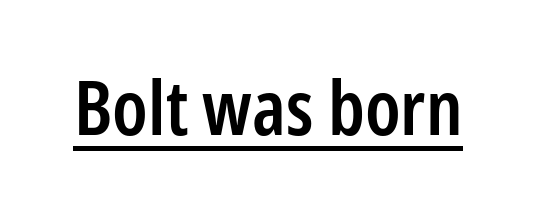
A continuous stroke trails under the words, as in a hyperlink. A bit beefed up — I'd call it semibold rather than bold. Looks like regular typesetting: each glyph gets only the width it needs. The typeface chosen for these lines omits serifs.
